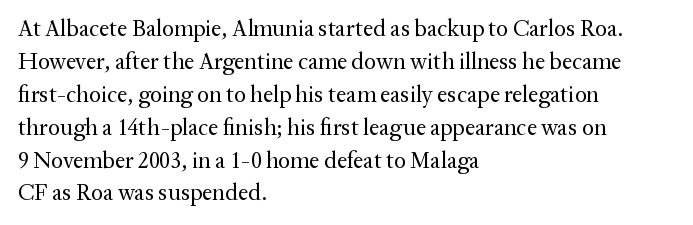
{"italic": "no", "bold": "no", "underline": "no", "align": "left", "line_spacing": "normal", "line_spacing_ratio": 1.43, "letter_spacing": "normal", "letter_spacing_em": 0.0, "glyph_px": 23}
